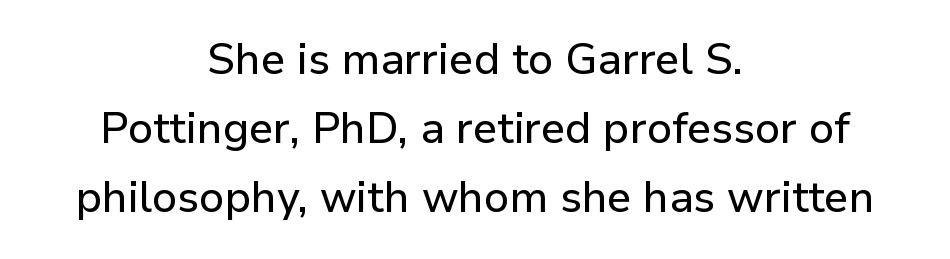
The image shows 43 px sans-serif type, upright; set centered, normal line spacing (1.61x), normal letter spacing, not underlined; low stroke contrast and a medium x-height.
